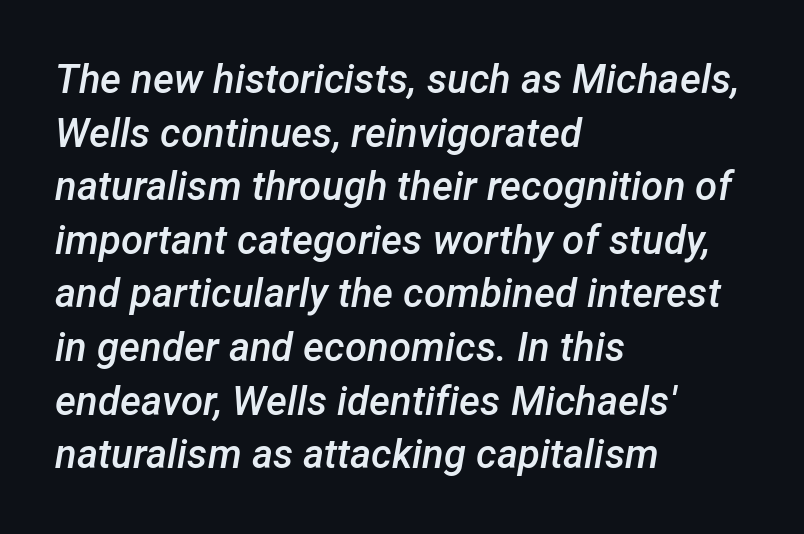
The passage shown leans; its letterforms are oblique. The typesetter chose a ragged-right arrangement here. The words here are not underlined. How heavy is the stroke? Medium-heavy — a semibold, shy of bold. The rendering uses a moderate line-height, typical for paragraphs.
